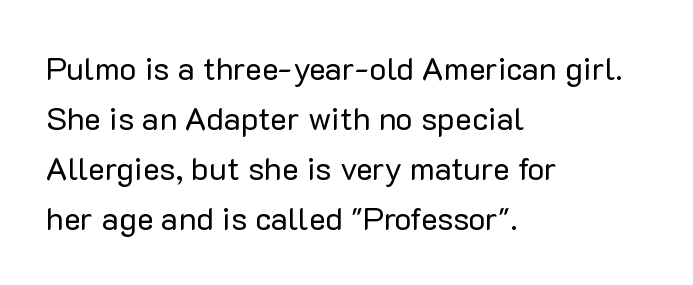
Q: Is the text bold? A: No.
Q: Is the text italic (slanted)? A: No, it is upright.
Q: Is the typeface a serif or a sans-serif typeface? A: Sans-serif.
Q: Is the text underlined? A: No.
Q: How is the paragraph aligned? A: Left-aligned.
Q: Is the spacing between letters normal or unusually wide? A: Normal.
Q: Is the spacing between lines tight, normal or loose? A: Normal.
Q: Width (condensed, normal, or wide)? A: Normal.
Q: Stroke contrast? A: Low.
Q: x-height? A: Medium.
Q: Monospaced? A: No.
